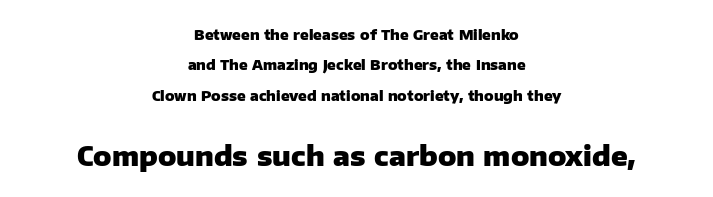
{"italic": "no", "bold": "yes", "underline": "no", "align": "center", "line_spacing": "loose", "line_spacing_ratio": 2.17, "letter_spacing": "normal", "letter_spacing_em": 0.0, "larger_block": "second", "size_ratio": 1.93, "glyph_px": 27}
